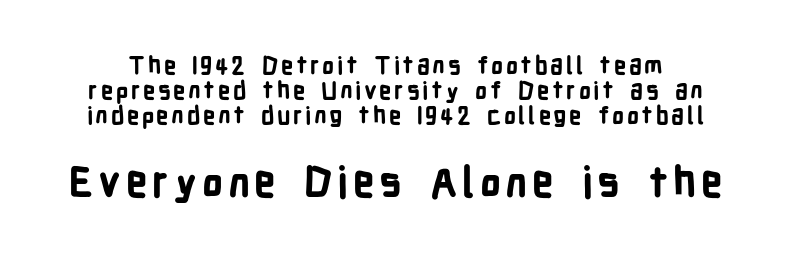
The letters advance in unequal steps, a hallmark of proportional type. Does the lettering tilt? It doesn't — this is upright. You can tell from the bare stems that sans-serif type was used. This block would grow much taller if given ordinary leading; it's compressed now.
